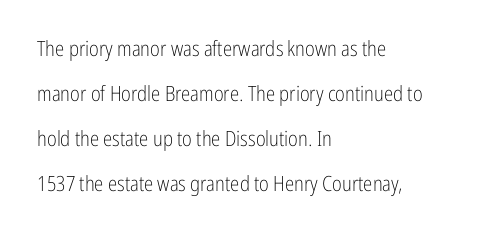
Q: Is the text bold? A: No.
Q: Is the text italic (slanted)? A: No, it is upright.
Q: Is the text underlined? A: No.
Q: How is the paragraph aligned? A: Left-aligned.
Q: Is the spacing between letters normal or unusually wide? A: Normal.
Q: Is the spacing between lines tight, normal or loose? A: Loose.
